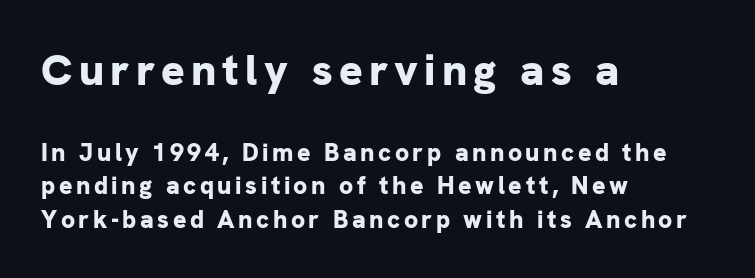
Stroke terminals: plain, sans-serif. All the whitespace from short lines collects on the right. Each glyph is drawn with heavy, bold strokes. Is this a fixed-width face? No — the glyphs have proportional, varying widths. One glance says typical: line gaps are just what's usual. Style check: upright.
